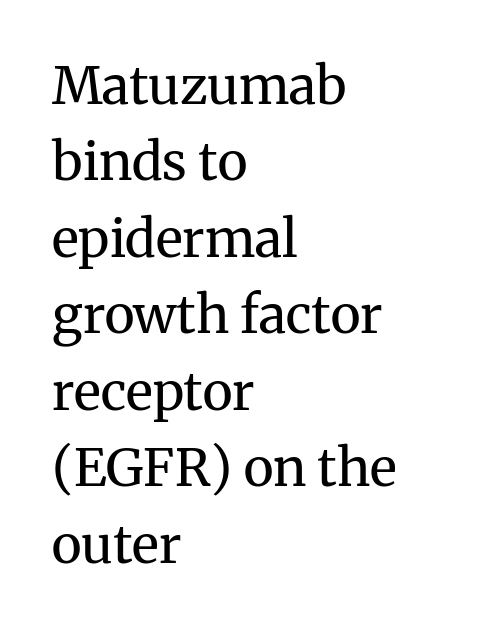
{"serif": "yes", "italic": "no", "bold": "no", "weight": "regular", "width": "normal", "stroke_contrast": "medium", "x_height": "medium", "monospaced": "no", "underline": "no", "align": "left", "line_spacing": "normal", "line_spacing_ratio": 1.47, "letter_spacing": "normal", "letter_spacing_em": 0.0, "glyph_px": 52}
